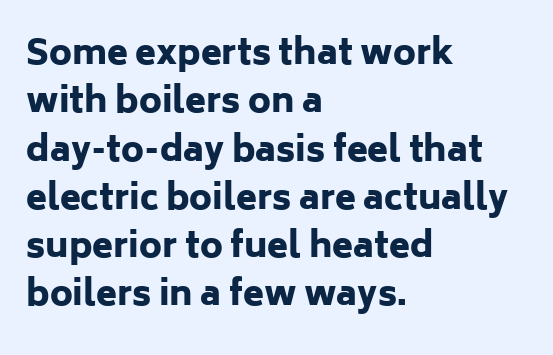
{"serif": "no", "italic": "no", "bold": "yes", "weight": "heavy", "width": "normal", "stroke_contrast": "low", "x_height": "medium", "monospaced": "no", "underline": "no", "align": "left", "line_spacing": "normal", "line_spacing_ratio": 1.42, "letter_spacing": "normal", "letter_spacing_em": 0.0, "glyph_px": 34}
